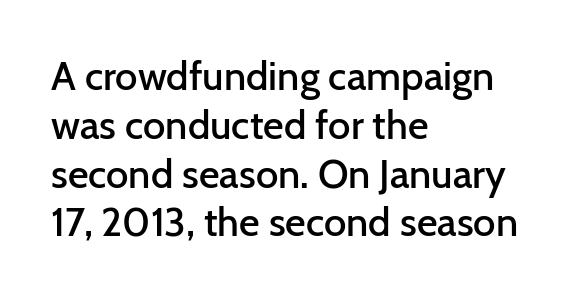
The image shows 40 px semibold sans-serif type, upright; set left-aligned, line spacing 1.22x, normal letter spacing, not underlined; low stroke contrast and a medium x-height.
